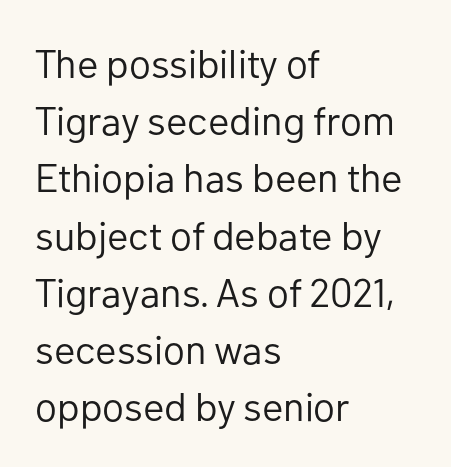
The foot of each line stays bare and open. What kind of face is this? One without serifs — a sans. Is there much room between lines? A standard amount, neither cramped nor airy. Character widths vary here, with narrow letters taking less room than wide ones. The typesetter chose a ragged-right arrangement here. Standard letterfit; no display-style spreading of the glyphs.
